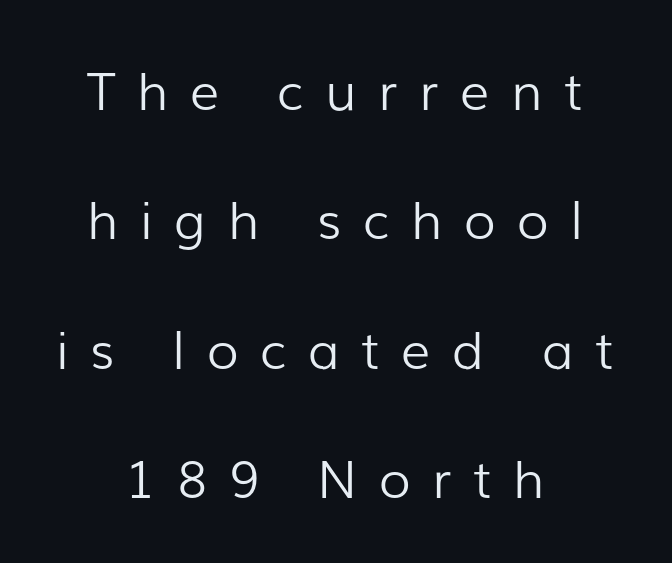
{"serif": "no", "italic": "no", "bold": "no", "weight": "light", "width": "normal", "stroke_contrast": "low", "x_height": "medium", "monospaced": "no", "underline": "no", "align": "center", "line_spacing": "loose", "line_spacing_ratio": 2.49, "letter_spacing": "wide", "letter_spacing_em": 0.41, "glyph_px": 52}
